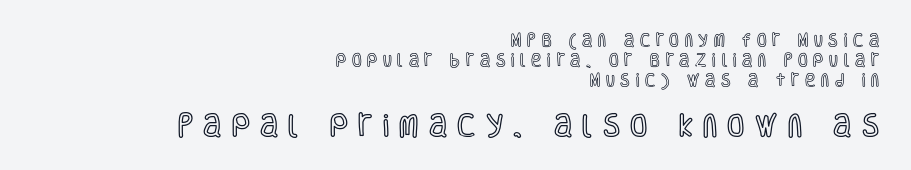
Q: Is the text italic (slanted)? A: No, it is upright.
Q: Is the text underlined? A: No.
Q: How is the paragraph aligned? A: Right-aligned.
Q: Is the spacing between letters normal or unusually wide? A: Unusually wide.
Q: Is the spacing between lines tight, normal or loose? A: Normal.
Q: Which block of text is set in a larger size, the first (top) or the second (bottom)? A: The second (bottom) one.
